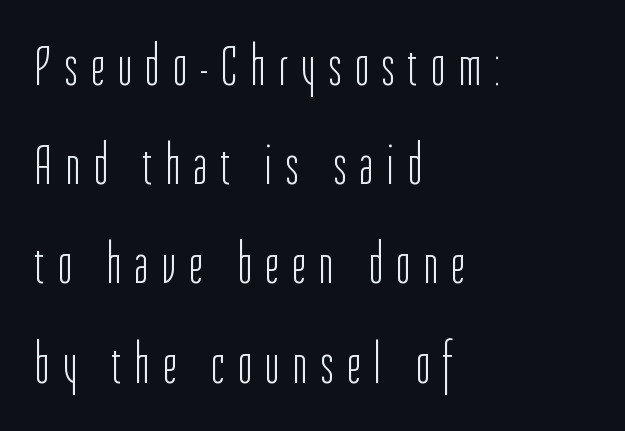
The image shows 57 px light, condensed sans-serif type, upright; set left-aligned, line spacing 1.74x, unusually wide letter spacing (+0.25 em), not underlined; low stroke contrast and a medium x-height.
